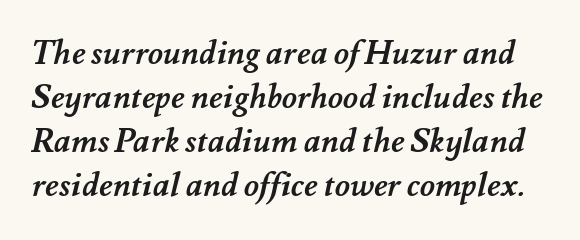
Q: Is the text bold? A: Yes.
Q: Is the text underlined? A: No.
Q: Is the spacing between letters normal or unusually wide? A: Normal.
Q: Is the spacing between lines tight, normal or loose? A: Normal.
Q: Width (condensed, normal, or wide)? A: Normal.
Q: Stroke contrast? A: Medium.
Q: x-height? A: Small.
Q: Monospaced? A: No.
